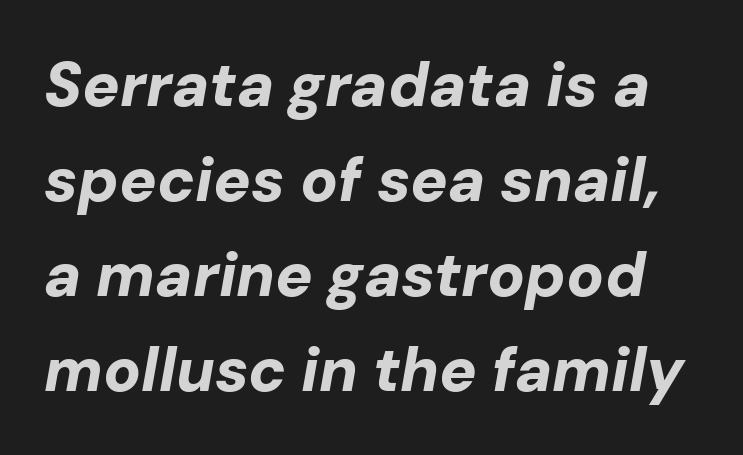
Q: Is the text bold? A: Yes.
Q: Is the text italic (slanted)? A: Yes, it leans right by about 10 degrees.
Q: Is the text underlined? A: No.
Q: Is the spacing between letters normal or unusually wide? A: Normal.
Q: Is the spacing between lines tight, normal or loose? A: Normal.
Q: Width (condensed, normal, or wide)? A: Normal.
Q: Stroke contrast? A: Low.
Q: x-height? A: Medium.
Q: Monospaced? A: No.
